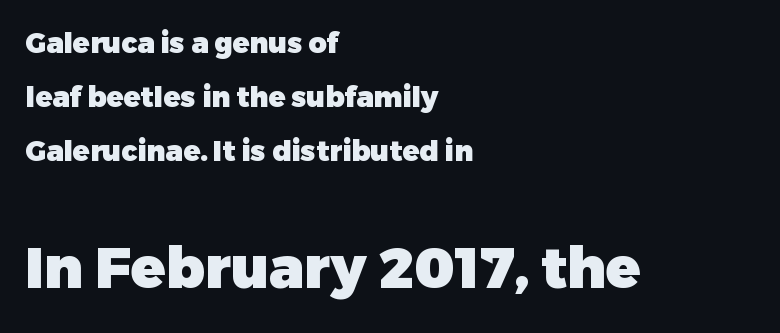
The image shows 57 px heavy sans-serif type, upright; set left-aligned, loose line spacing (1.92x), normal letter spacing, not underlined; the second (bottom) block is 2.04x larger; low stroke contrast and a medium x-height.
